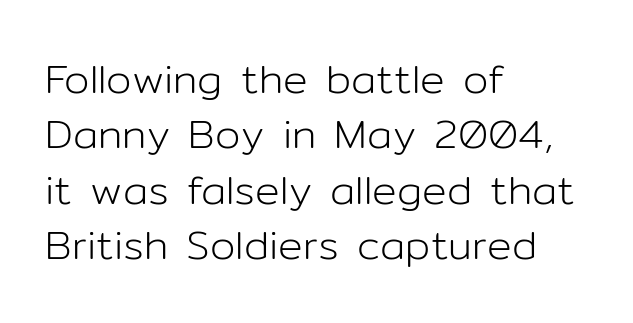
The image shows 41 px light sans-serif type, upright; set left-aligned, normal line spacing (1.35x), normal letter spacing, not underlined; low stroke contrast and a medium x-height.
